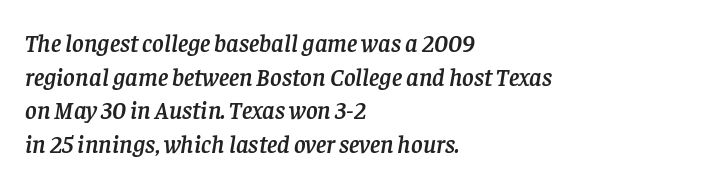
Q: Is the text italic (slanted)? A: Yes, it leans right by about 8 degrees.
Q: Is the text underlined? A: No.
Q: How is the paragraph aligned? A: Left-aligned.
Q: Is the spacing between letters normal or unusually wide? A: Normal.
Q: Is the spacing between lines tight, normal or loose? A: Normal.
